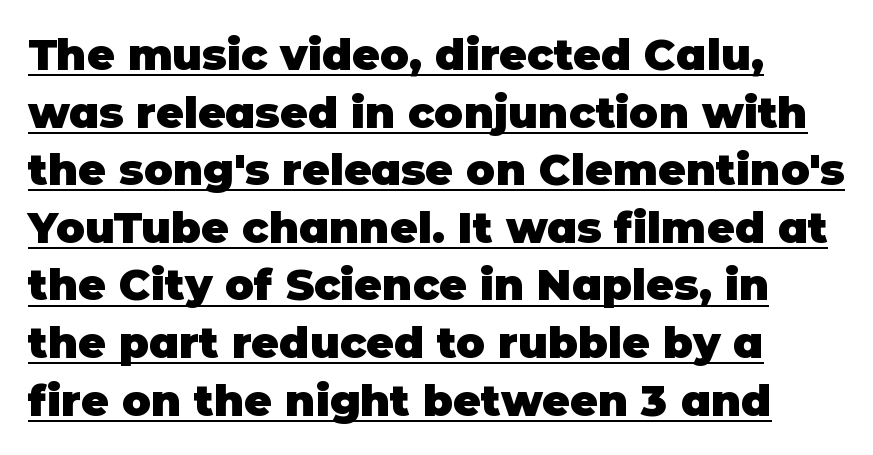
The image shows 43 px heavy sans-serif type, upright; set normal line spacing (1.34x), normal letter spacing, underlined; low stroke contrast and a large x-height.
